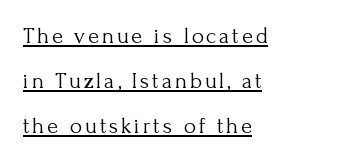
{"italic": "no", "bold": "no", "underline": "yes", "align": "left", "line_spacing": "loose", "line_spacing_ratio": 1.96, "glyph_px": 23}
